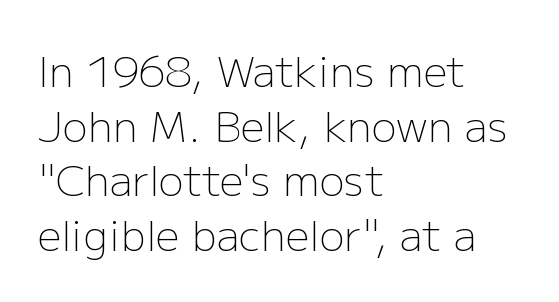
{"serif": "no", "italic": "no", "bold": "no", "weight": "light", "width": "normal", "stroke_contrast": "low", "x_height": "medium", "monospaced": "no", "underline": "no", "align": "left", "line_spacing": "normal", "line_spacing_ratio": 1.3, "letter_spacing": "normal", "letter_spacing_em": 0.0, "glyph_px": 42}
